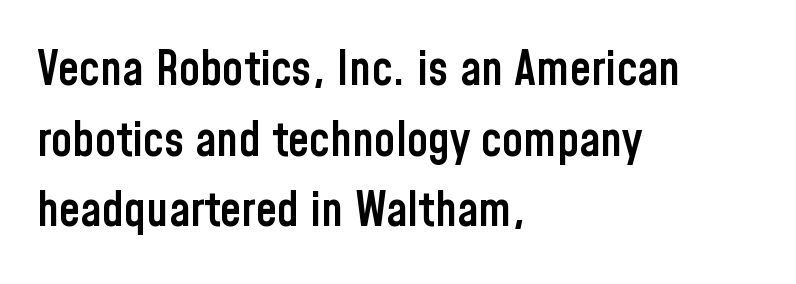
A typesetter would call this proportional, since set widths differ per character. The compositor pushed each line to the left boundary. This rendering features lettering with no underline. This is sans-serif lettering, the kind often seen on screens and signage. Caption: standard tracking, unaltered. Notice how descenders clear the ascenders below comfortably — that's standard leading.
